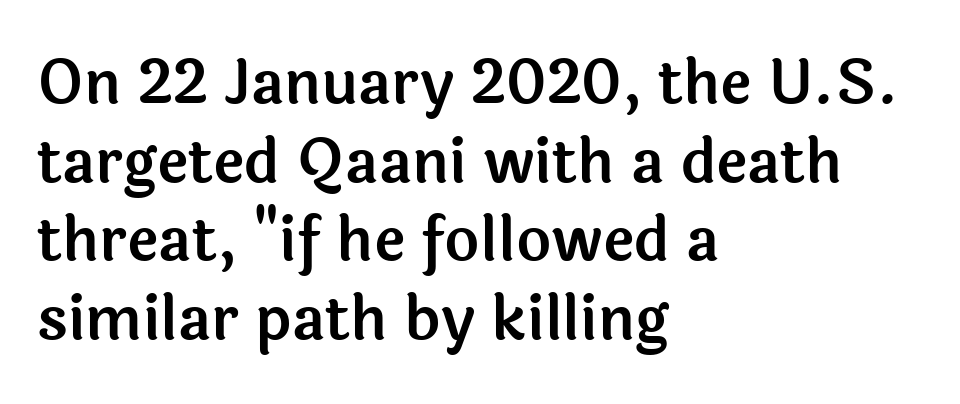
The image shows 60 px sans-serif type, upright; set left-aligned, normal line spacing (1.31x), normal letter spacing, not underlined; a medium x-height.
